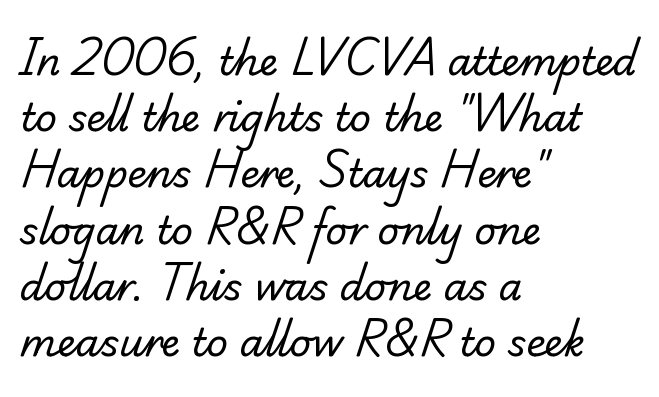
Q: Is the text bold? A: No.
Q: Is the typeface a serif or a sans-serif typeface? A: Serif.
Q: Is the text underlined? A: No.
Q: How is the paragraph aligned? A: Left-aligned.
Q: Is the spacing between letters normal or unusually wide? A: Normal.
Q: Is the spacing between lines tight, normal or loose? A: Normal.
Q: Width (condensed, normal, or wide)? A: Normal.
Q: Stroke contrast? A: Low.
Q: x-height? A: Small.
Q: Monospaced? A: No.
